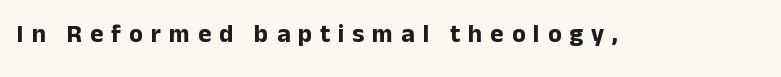
The image shows 25 px bold type, upright; set unusually wide letter spacing (+0.32 em), not underlined.
